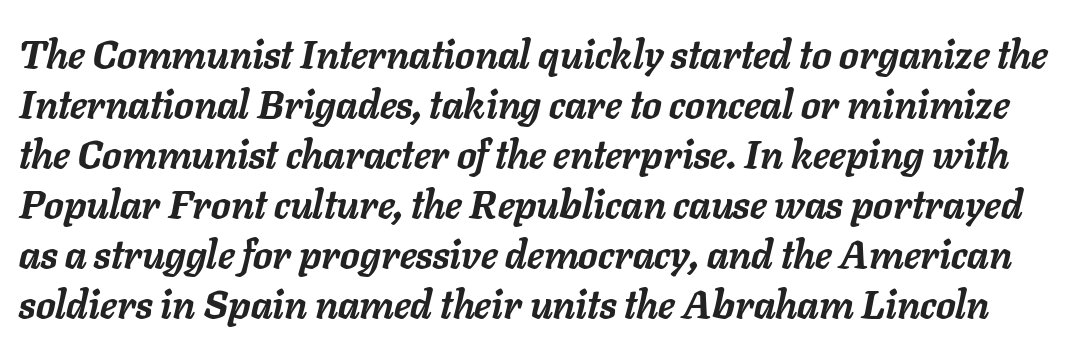
The image shows 39 px semibold type, italic (leaning right); set normal line spacing (1.28x), normal letter spacing, not underlined; low stroke contrast and a medium x-height.
